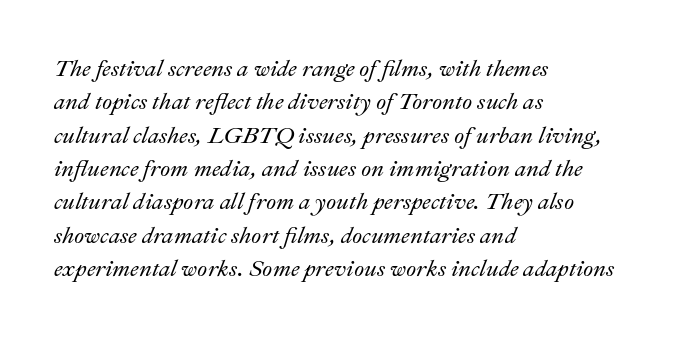
Q: Is the text italic (slanted)? A: Yes, it leans right by about 22 degrees.
Q: Is the text underlined? A: No.
Q: How is the paragraph aligned? A: Left-aligned.
Q: Is the spacing between letters normal or unusually wide? A: Normal.
Q: Is the spacing between lines tight, normal or loose? A: Normal.
